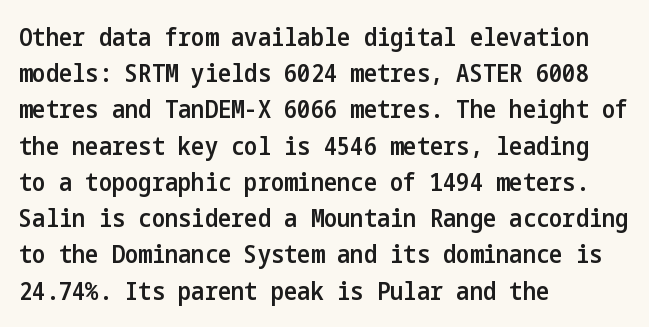
{"italic": "no", "bold": "semi", "underline": "no", "align": "left", "line_spacing": "normal", "line_spacing_ratio": 1.45, "letter_spacing": "normal", "letter_spacing_em": 0.0, "glyph_px": 25}
